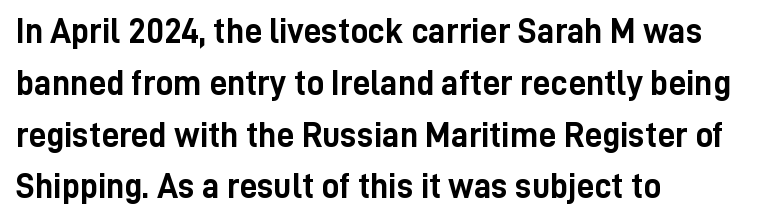
Q: Is the text bold? A: Yes.
Q: Is the text italic (slanted)? A: No, it is upright.
Q: Is the typeface a serif or a sans-serif typeface? A: Sans-serif.
Q: Is the text underlined? A: No.
Q: How is the paragraph aligned? A: Left-aligned.
Q: Is the spacing between letters normal or unusually wide? A: Normal.
Q: Is the spacing between lines tight, normal or loose? A: Normal.
Q: Width (condensed, normal, or wide)? A: Condensed.
Q: Stroke contrast? A: Low.
Q: x-height? A: Medium.
Q: Monospaced? A: No.
